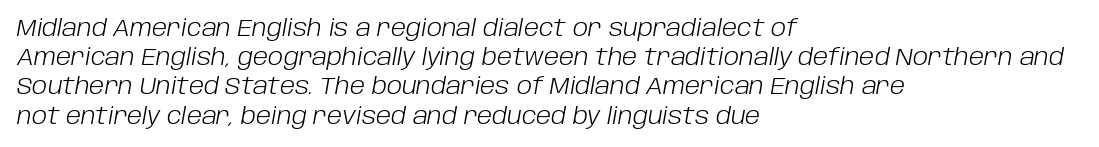
The image shows 23 px text type, italic (leaning right); set left-aligned, normal line spacing (1.27x), normal letter spacing, not underlined.
